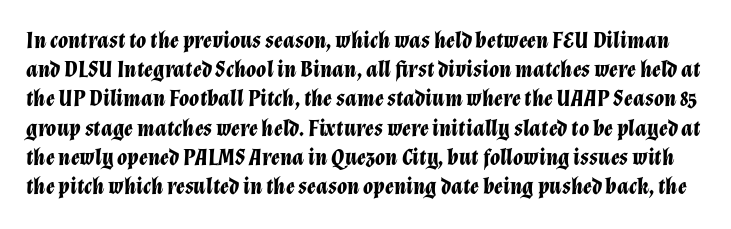
Q: Is the text bold? A: Yes.
Q: Is the text italic (slanted)? A: Yes, it leans right by about 12 degrees.
Q: Is the text underlined? A: No.
Q: Is the spacing between letters normal or unusually wide? A: Normal.
Q: Is the spacing between lines tight, normal or loose? A: Normal.
